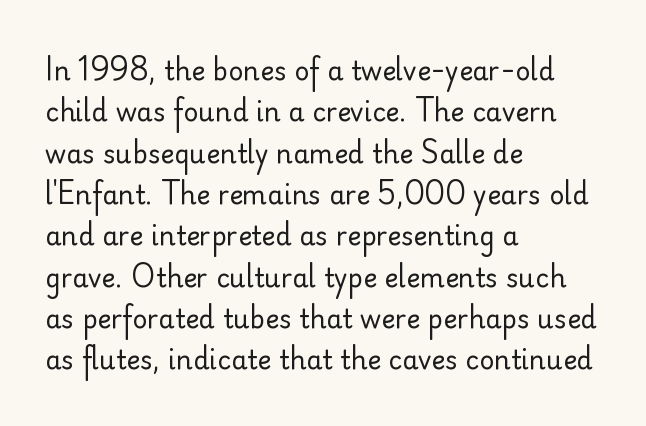
{"italic": "no", "bold": "no", "underline": "no", "align": "left", "line_spacing": "normal", "line_spacing_ratio": 1.59, "letter_spacing": "normal", "letter_spacing_em": 0.0, "glyph_px": 26}
